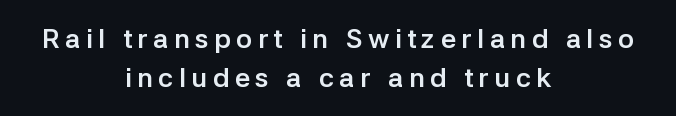
Q: Is the text bold? A: Yes.
Q: Is the text italic (slanted)? A: No, it is upright.
Q: Is the text underlined? A: No.
Q: How is the paragraph aligned? A: Centered.
Q: Is the spacing between letters normal or unusually wide? A: Unusually wide.
Q: Is the spacing between lines tight, normal or loose? A: Normal.
